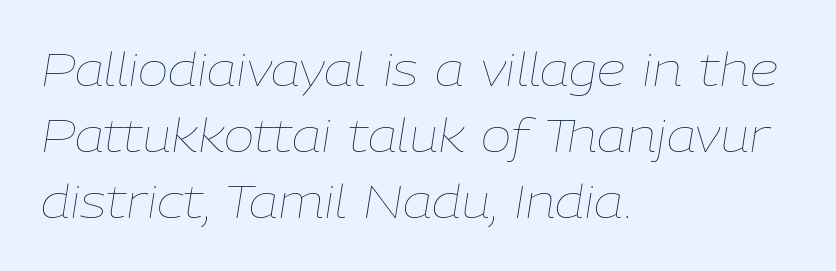
Note the varied advance widths — an 'i' is clearly narrower than an 'm'. Clear beneath every line of the passage. The lines in this sample share a left origin and differ only in where they stop. The letterforms sit shoulder to shoulder at normal distance.
